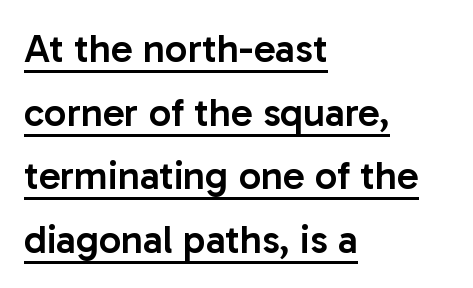
One glance says typical: line gaps are just what's usual. The lettering is marked with a stroke running underneath it. These lines are composed in type without serifs. The rag falls on the right side of this text block.
